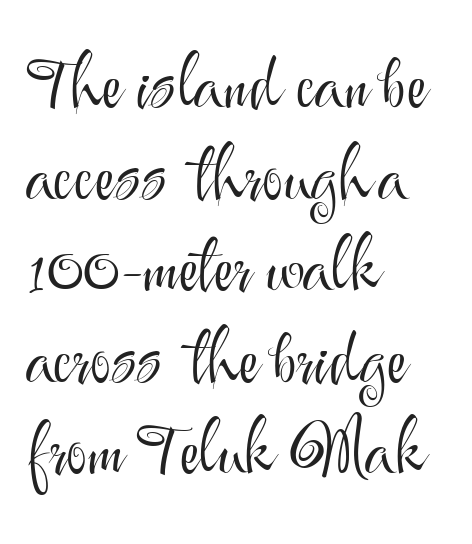
The passage shown is not bold in any degree. Reading down the block, your eye returns to a fixed left position each line. Letterform terminals end flat and unadorned throughout the passage. Successive baselines arrive at the customary interval. The line texture is even and compact thanks to regular tracking.
